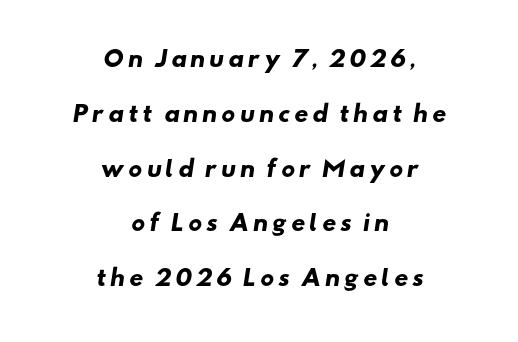
The image shows 22 px bold type; set centered, loose line spacing (2.49x), not underlined.
